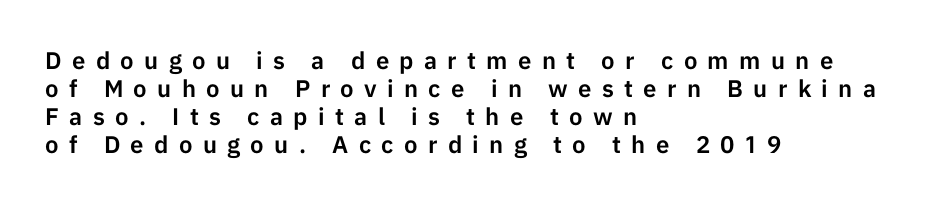
Q: Is the text italic (slanted)? A: No, it is upright.
Q: Is the text underlined? A: No.
Q: How is the paragraph aligned? A: Left-aligned.
Q: Is the spacing between letters normal or unusually wide? A: Unusually wide.
